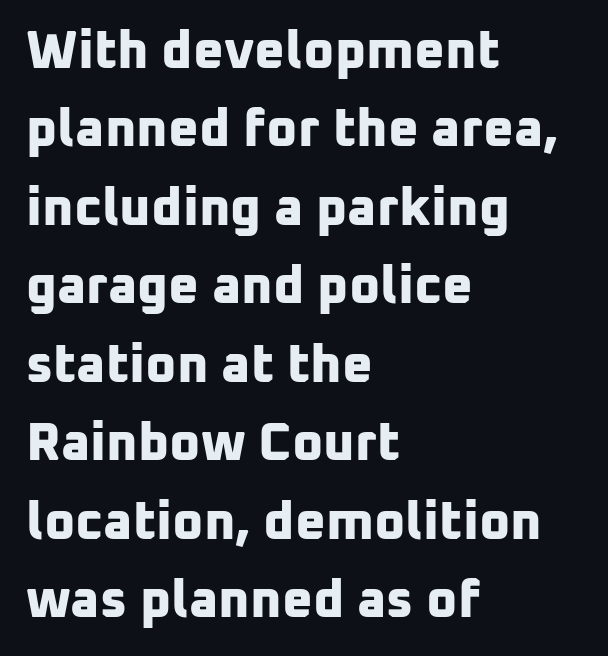
Q: Is the text bold? A: Yes.
Q: Is the typeface a serif or a sans-serif typeface? A: Sans-serif.
Q: Is the text underlined? A: No.
Q: How is the paragraph aligned? A: Left-aligned.
Q: Is the spacing between letters normal or unusually wide? A: Normal.
Q: Is the spacing between lines tight, normal or loose? A: Normal.
Q: Width (condensed, normal, or wide)? A: Normal.
Q: Stroke contrast? A: Low.
Q: x-height? A: Medium.
Q: Monospaced? A: No.
